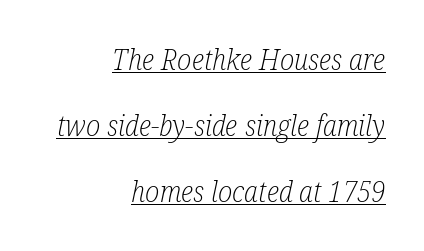
Q: Is the text bold? A: No.
Q: Is the text italic (slanted)? A: Yes, it leans right by about 12 degrees.
Q: Is the typeface a serif or a sans-serif typeface? A: Serif.
Q: Is the text underlined? A: Yes.
Q: How is the paragraph aligned? A: Right-aligned.
Q: Is the spacing between letters normal or unusually wide? A: Normal.
Q: Is the spacing between lines tight, normal or loose? A: Loose.
Q: Width (condensed, normal, or wide)? A: Condensed.
Q: Stroke contrast? A: Low.
Q: x-height? A: Medium.
Q: Monospaced? A: No.
